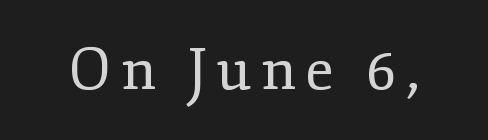
Each letter's strokes conclude with small projecting serifs. Looks like regular typesetting: each glyph gets only the width it needs. Nope, not italic — everything's standing straight. The baseline area is clear. On a weight scale, this lands at 450 or below.
